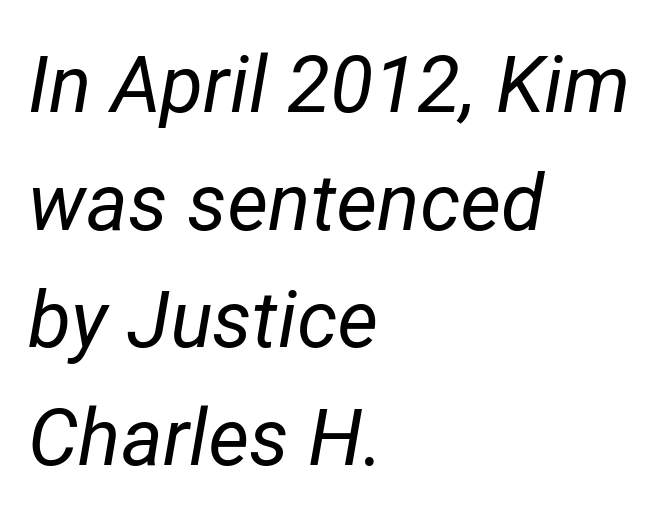
The image shows 79 px regular-weight type, italic (leaning right); set left-aligned, normal line spacing (1.49x), normal letter spacing, not underlined; low stroke contrast and a medium x-height.
